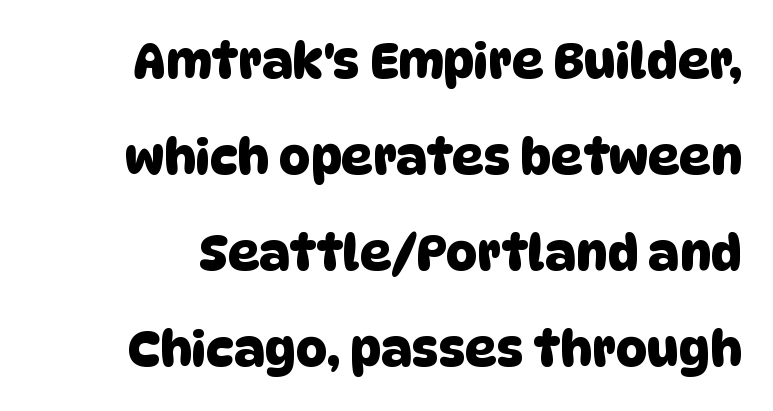
Q: Is the typeface a serif or a sans-serif typeface? A: Sans-serif.
Q: Is the text underlined? A: No.
Q: Is the spacing between letters normal or unusually wide? A: Normal.
Q: Is the spacing between lines tight, normal or loose? A: Loose.
Q: Width (condensed, normal, or wide)? A: Normal.
Q: Stroke contrast? A: Low.
Q: x-height? A: Large.
Q: Monospaced? A: No.
